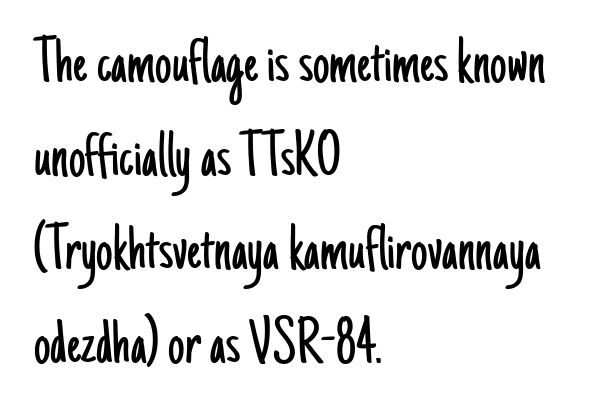
Q: Is the text bold? A: No.
Q: Is the text italic (slanted)? A: No, it is upright.
Q: Is the typeface a serif or a sans-serif typeface? A: Sans-serif.
Q: Is the text underlined? A: No.
Q: How is the paragraph aligned? A: Left-aligned.
Q: Is the spacing between letters normal or unusually wide? A: Normal.
Q: Is the spacing between lines tight, normal or loose? A: Normal.
Q: Width (condensed, normal, or wide)? A: Condensed.
Q: Stroke contrast? A: Low.
Q: x-height? A: Small.
Q: Monospaced? A: No.
